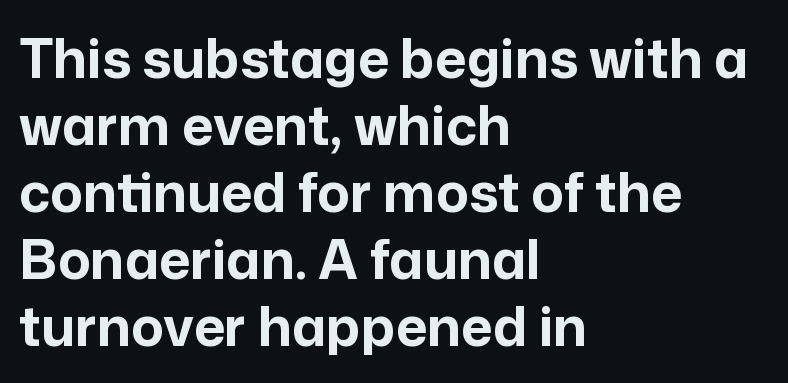
{"serif": "no", "italic": "no", "bold": "yes", "weight": "bold", "width": "normal", "stroke_contrast": "low", "x_height": "medium", "monospaced": "no", "underline": "no", "align": "left", "line_spacing_ratio": 1.24, "letter_spacing": "normal", "letter_spacing_em": 0.0, "glyph_px": 54}
